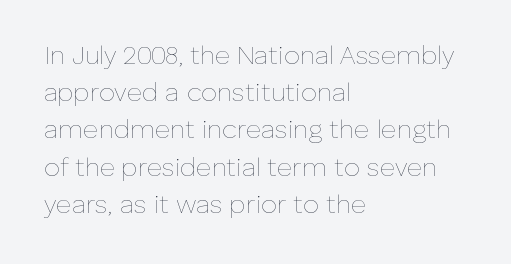
Q: Is the text bold? A: No.
Q: Is the text italic (slanted)? A: No, it is upright.
Q: Is the text underlined? A: No.
Q: How is the paragraph aligned? A: Left-aligned.
Q: Is the spacing between letters normal or unusually wide? A: Normal.
Q: Is the spacing between lines tight, normal or loose? A: Normal.
